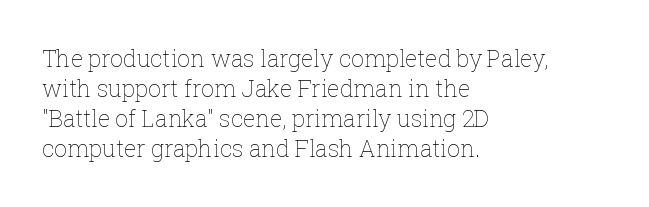
Q: Is the text bold? A: No.
Q: Is the text italic (slanted)? A: No, it is upright.
Q: Is the text underlined? A: No.
Q: How is the paragraph aligned? A: Left-aligned.
Q: Is the spacing between letters normal or unusually wide? A: Normal.
Q: Is the spacing between lines tight, normal or loose? A: Normal.
